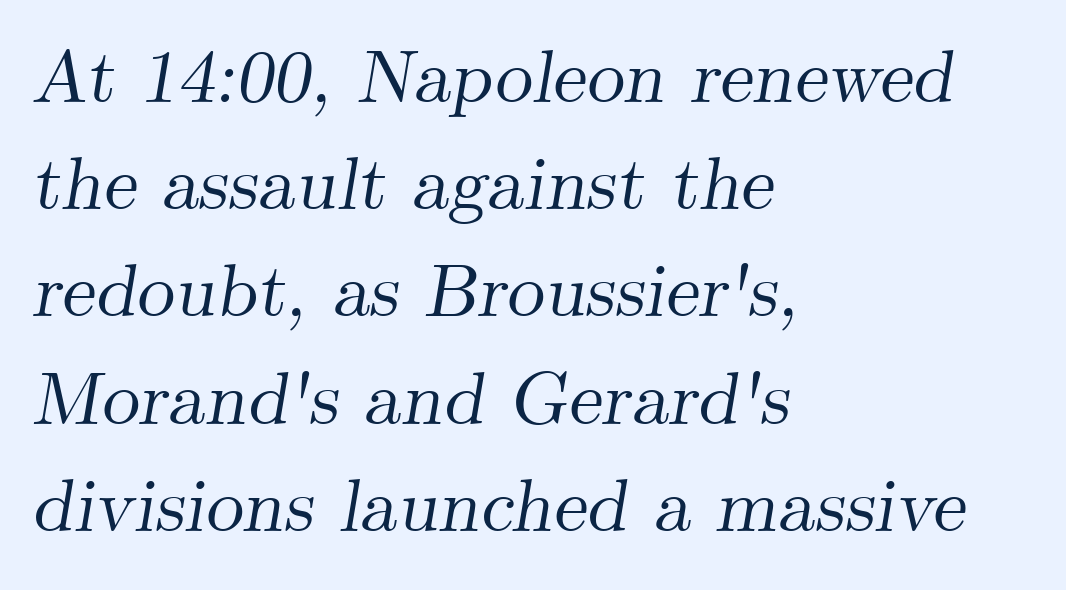
Q: Is the text italic (slanted)? A: Yes, it leans right by about 9 degrees.
Q: Is the typeface a serif or a sans-serif typeface? A: Serif.
Q: Is the text underlined? A: No.
Q: How is the paragraph aligned? A: Left-aligned.
Q: Is the spacing between letters normal or unusually wide? A: Normal.
Q: Is the spacing between lines tight, normal or loose? A: Normal.
Q: Width (condensed, normal, or wide)? A: Normal.
Q: Stroke contrast? A: Medium.
Q: x-height? A: Small.
Q: Monospaced? A: No.
